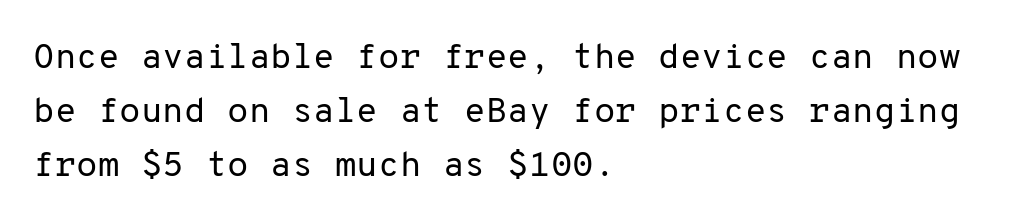
This block has exactly the height ordinary leading produces. This is sans-serif lettering, the kind often seen on screens and signage. The letters stand upright; this is a roman face. The zone under the glyphs is completely vacant. Each letter, wide or thin by design, is forced into the same width here. Short note: letters normally spaced.
